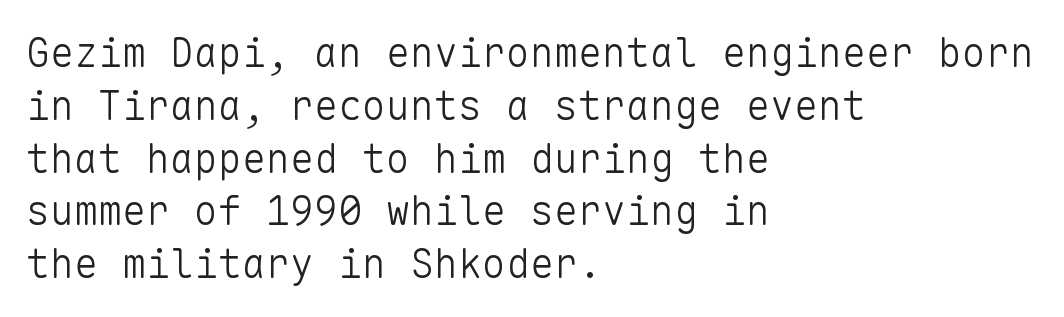
The image shows 40 px light sans-serif type, upright, monospaced; set left-aligned, normal line spacing (1.32x), normal letter spacing, not underlined; low stroke contrast and a medium x-height.
